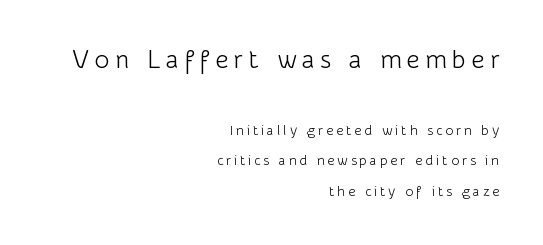
{"italic": "no", "bold": "no", "underline": "no", "align": "right", "line_spacing": "loose", "line_spacing_ratio": 2.19, "letter_spacing": "wide", "letter_spacing_em": 0.2, "larger_block": "first", "size_ratio": 1.86, "glyph_px": 26}
